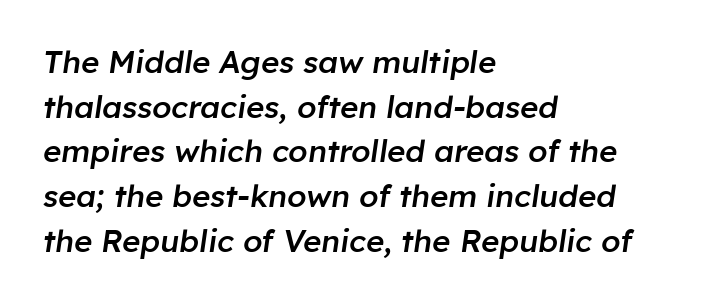
Q: Is the text bold? A: Semi-bold.
Q: Is the text italic (slanted)? A: Yes, it leans right by about 8 degrees.
Q: Is the text underlined? A: No.
Q: How is the paragraph aligned? A: Left-aligned.
Q: Is the spacing between letters normal or unusually wide? A: Normal.
Q: Is the spacing between lines tight, normal or loose? A: Normal.
Q: Width (condensed, normal, or wide)? A: Normal.
Q: Stroke contrast? A: Low.
Q: x-height? A: Medium.
Q: Monospaced? A: No.
